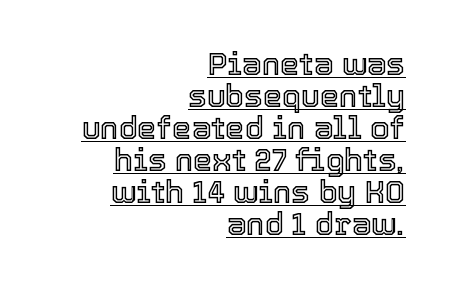
The gaps between neighbouring characters are ordinary and unremarkable. Ordinary non-slanted type is in use. Right-aligned paragraph, ragged on the left. The designer dialed line spacing down below the default. Think of a printed novel: that variable character pitch is what you see here. The face used here appears with an underline applied.
